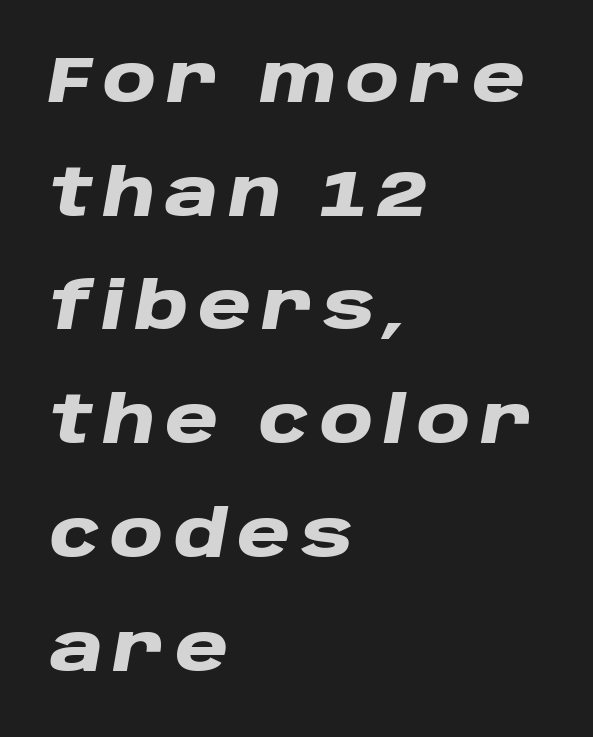
Q: Is the text bold? A: Yes.
Q: Is the text italic (slanted)? A: Yes, it leans right by about 10 degrees.
Q: Is the text underlined? A: No.
Q: How is the paragraph aligned? A: Left-aligned.
Q: Width (condensed, normal, or wide)? A: Wide.
Q: Stroke contrast? A: Low.
Q: x-height? A: Large.
Q: Monospaced? A: No.
